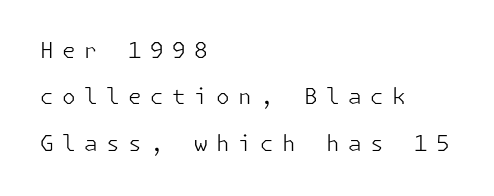
The image shows 22 px text type, upright; set left-aligned, loose line spacing (2.11x), unusually wide letter spacing (+0.38 em), not underlined.
